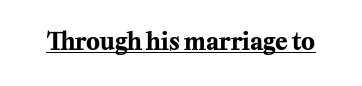
Q: Is the text bold? A: Yes.
Q: Is the text italic (slanted)? A: No, it is upright.
Q: Is the text underlined? A: Yes.
Q: Is the spacing between letters normal or unusually wide? A: Normal.
